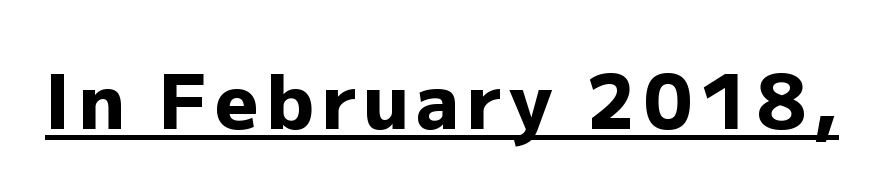
Q: Is the text bold? A: Yes.
Q: Is the text italic (slanted)? A: No, it is upright.
Q: Is the typeface a serif or a sans-serif typeface? A: Sans-serif.
Q: Is the text underlined? A: Yes.
Q: Width (condensed, normal, or wide)? A: Normal.
Q: Stroke contrast? A: Low.
Q: x-height? A: Medium.
Q: Monospaced? A: No.
